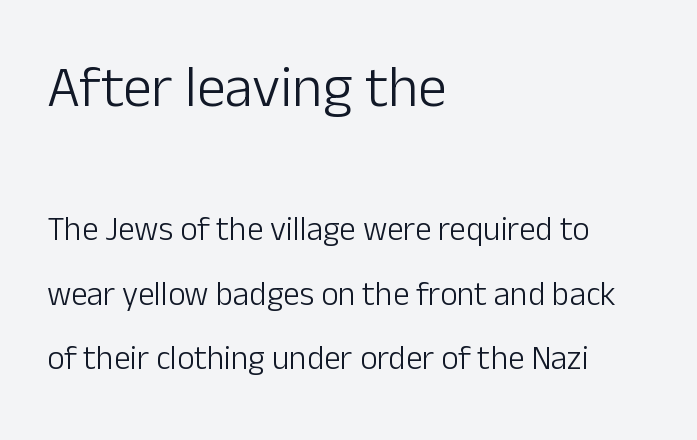
Q: Is the text bold? A: No.
Q: Is the text italic (slanted)? A: No, it is upright.
Q: Is the typeface a serif or a sans-serif typeface? A: Sans-serif.
Q: Is the text underlined? A: No.
Q: How is the paragraph aligned? A: Left-aligned.
Q: Is the spacing between letters normal or unusually wide? A: Normal.
Q: Is the spacing between lines tight, normal or loose? A: Loose.
Q: Which block of text is set in a larger size, the first (top) or the second (bottom)? A: The first (top) one.
Q: Width (condensed, normal, or wide)? A: Normal.
Q: Stroke contrast? A: Low.
Q: x-height? A: Medium.
Q: Monospaced? A: No.
